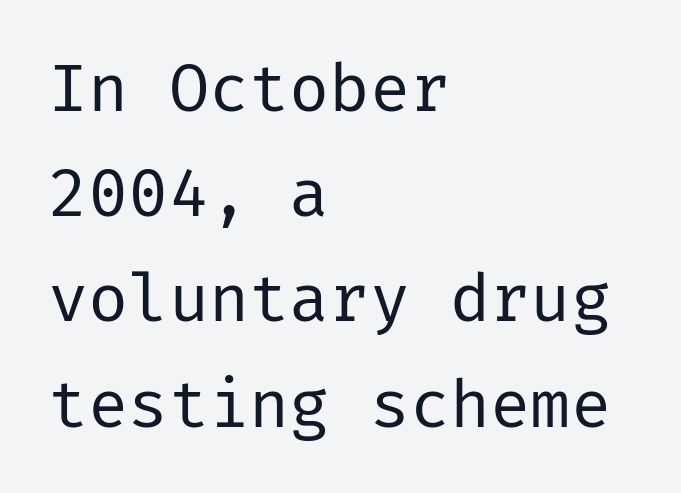
Reading down the block, your eye returns to a fixed left position each line. Only glyphs here, with clear space below each row. This sample uses plain, unmodified letter spacing. What kind of face is this? One without serifs — a sans. The axis of the letterforms is exactly vertical.
